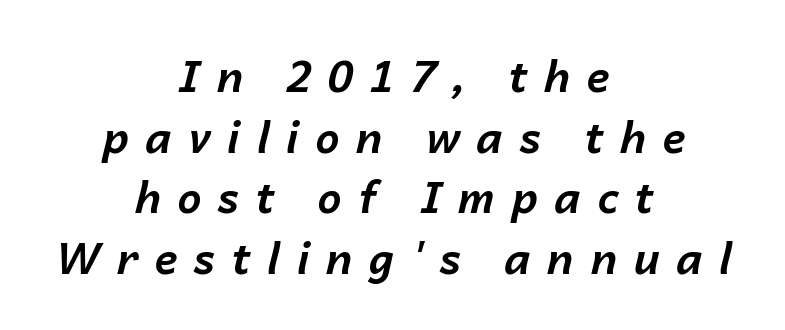
The image shows 43 px bold type, italic (leaning right); set centered, normal line spacing (1.41x), unusually wide letter spacing (+0.38 em), not underlined; low stroke contrast and a medium x-height.
